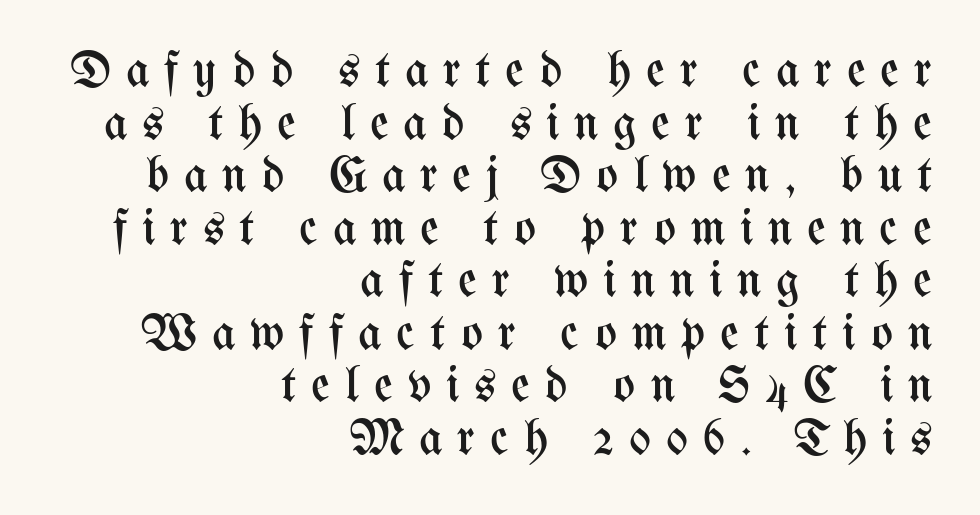
{"italic": "no", "bold": "no", "weight": "regular", "width": "condensed", "stroke_contrast": "medium", "x_height": "medium", "monospaced": "no", "underline": "no", "align": "right", "line_spacing": "tight", "line_spacing_ratio": 1.03, "letter_spacing": "wide", "letter_spacing_em": 0.29, "glyph_px": 51}
